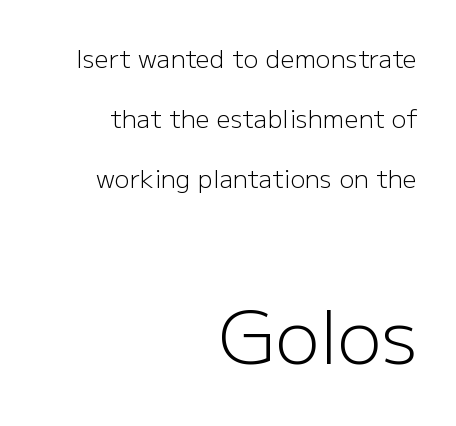
Q: Is the text bold? A: No.
Q: Is the text italic (slanted)? A: No, it is upright.
Q: Is the typeface a serif or a sans-serif typeface? A: Sans-serif.
Q: Is the text underlined? A: No.
Q: How is the paragraph aligned? A: Right-aligned.
Q: Is the spacing between letters normal or unusually wide? A: Normal.
Q: Is the spacing between lines tight, normal or loose? A: Loose.
Q: Which block of text is set in a larger size, the first (top) or the second (bottom)? A: The second (bottom) one.
Q: Width (condensed, normal, or wide)? A: Normal.
Q: Stroke contrast? A: Low.
Q: x-height? A: Medium.
Q: Monospaced? A: No.
